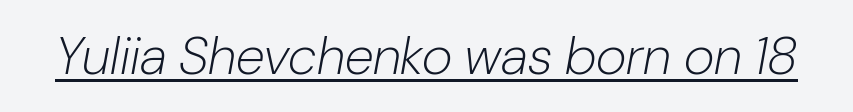
You can tell it's italic because the verticals aren't actually vertical. Caption: standard tracking, unaltered. Heft: none added — not bold. Do the characters align in a grid? No, the font is proportional. Decoration check: the copy is underlined.
